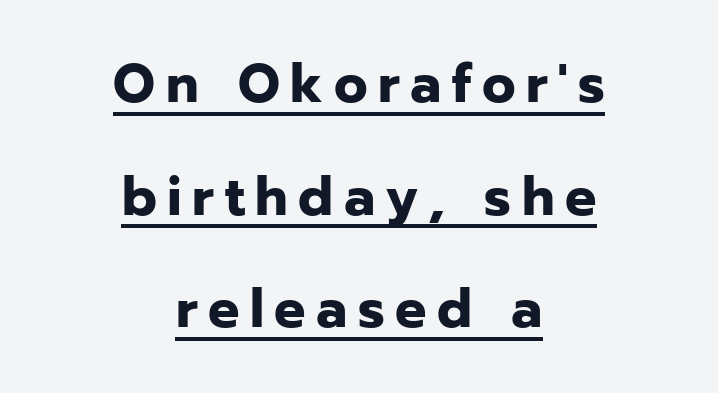
The image shows 55 px bold sans-serif type, upright; set centered, loose line spacing (2.05x), underlined; low stroke contrast and a medium x-height.
